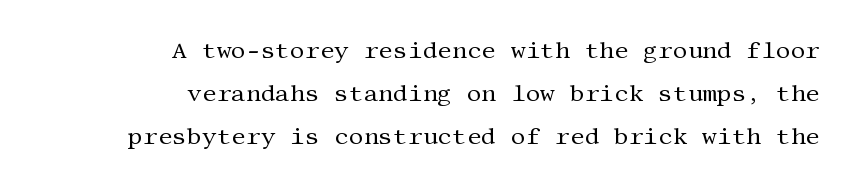
{"italic": "no", "bold": "no", "underline": "no", "align": "right", "line_spacing_ratio": 1.87, "letter_spacing": "normal", "letter_spacing_em": 0.0, "glyph_px": 23}
